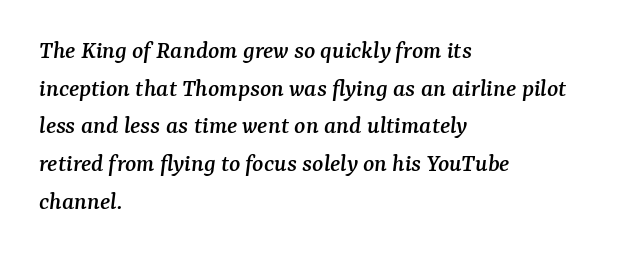
Notice how the passage keeps a crisp vertical edge on the left only. Is the letter spacing exaggerated? No — it looks like the ordinary default. Leading: standard. The zone under the glyphs is completely vacant. A typesetter would mark this as italic.
